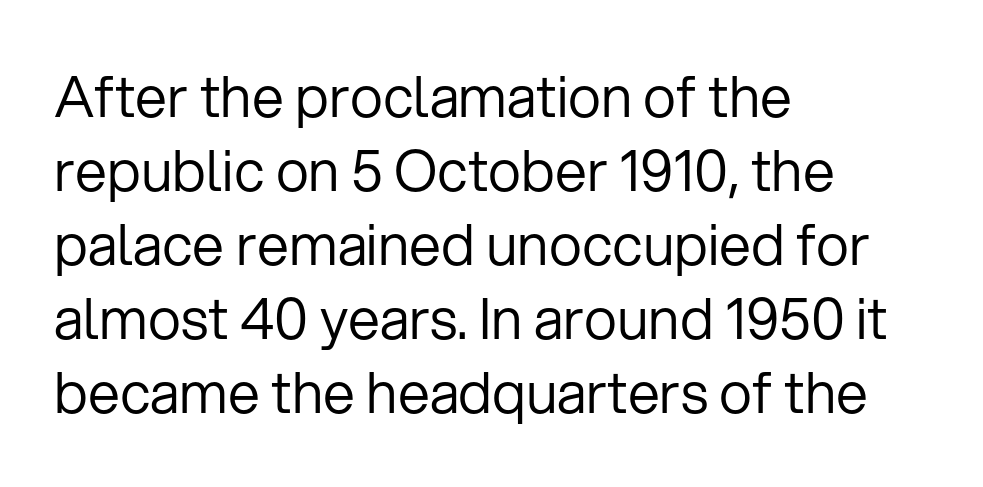
{"serif": "no", "italic": "no", "bold": "no", "weight": "regular", "width": "normal", "stroke_contrast": "low", "x_height": "medium", "monospaced": "no", "underline": "no", "align": "left", "line_spacing": "normal", "line_spacing_ratio": 1.3, "letter_spacing": "normal", "letter_spacing_em": 0.0, "glyph_px": 57}
